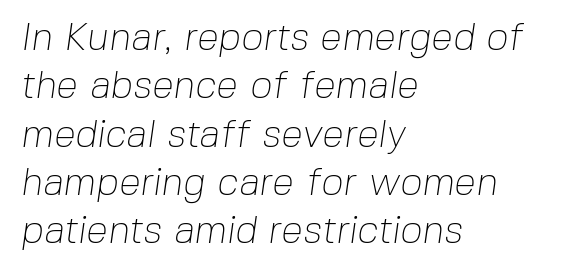
The gap between lines stays unmarked. The text block is weighted toward the left margin, trailing off unevenly rightward. The face used here is a sans, in the tradition of grotesques and geometrics. Nothing heavy about these letters — not bold at all. The type is set solid horizontally, with unmodified tracking. Each letter keeps its own natural width here, so spacing adapts to shape.
